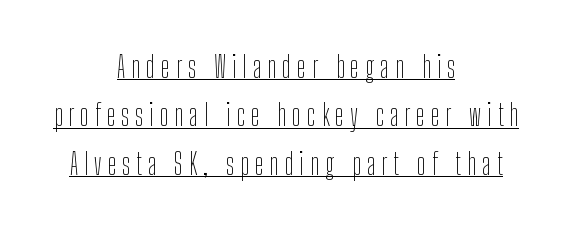
{"serif": "no", "italic": "no", "bold": "no", "weight": "thin", "width": "condensed", "stroke_contrast": "low", "x_height": "medium", "monospaced": "no", "underline": "yes", "align": "center", "line_spacing": "normal", "line_spacing_ratio": 1.67, "letter_spacing": "wide", "letter_spacing_em": 0.21, "glyph_px": 29}
